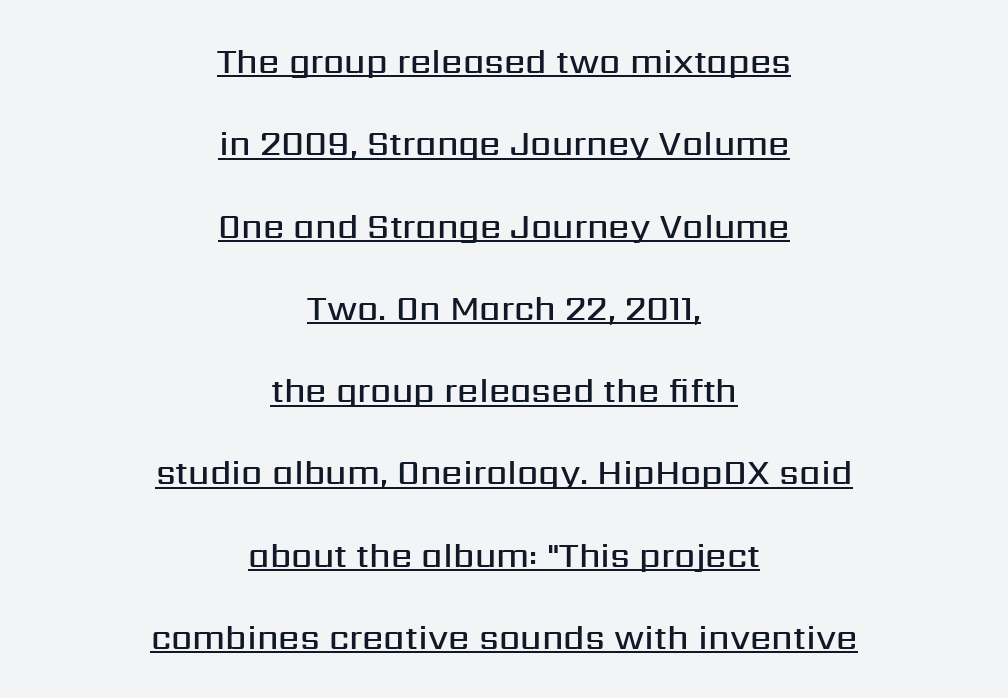
The image shows 34 px semibold sans-serif type, upright; set centered, loose line spacing (2.42x), normal letter spacing, underlined; medium stroke contrast and a medium x-height.
